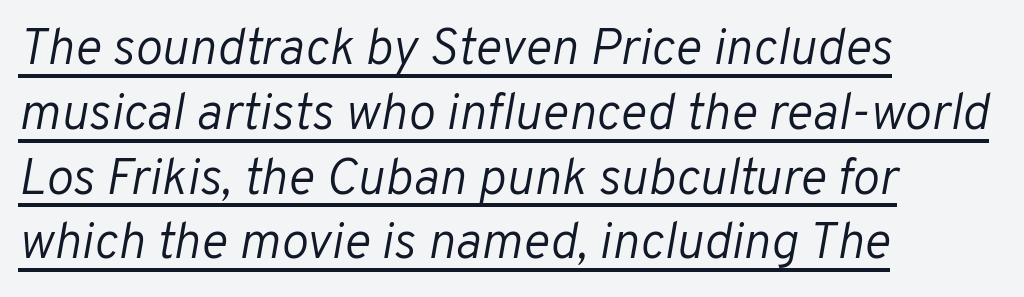
The image shows 51 px light type, italic (leaning right); set left-aligned, normal line spacing (1.27x), normal letter spacing, underlined; low stroke contrast and a medium x-height.
